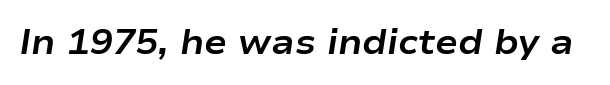
Looks like regular typesetting: each glyph gets only the width it needs. Quick note: italic. Notice how thick the strokes are: this is what a full bold looks like. Glance below the letters and you will spot only blank space. Nothing unusual about the tracking: characters are spaced as the font intends.
